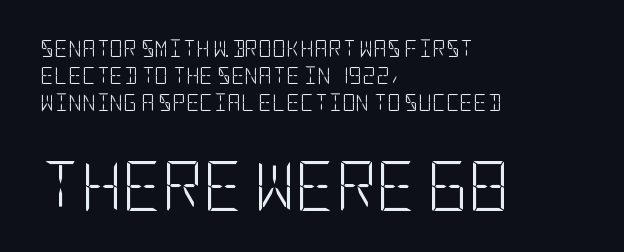
Words float on clear page, feet unadorned. The line texture is even and compact thanks to regular tracking. The lettering holds an erect, upright posture throughout. I'd call this a sans setting — the letters go barefoot.
